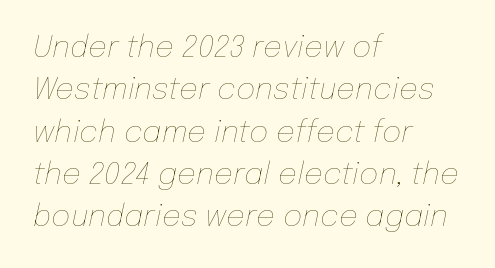
Q: Is the text bold? A: No.
Q: Is the text italic (slanted)? A: Yes, it leans right by about 12 degrees.
Q: Is the text underlined? A: No.
Q: How is the paragraph aligned? A: Left-aligned.
Q: Is the spacing between letters normal or unusually wide? A: Normal.
Q: Is the spacing between lines tight, normal or loose? A: Normal.
Q: Width (condensed, normal, or wide)? A: Normal.
Q: Stroke contrast? A: Low.
Q: x-height? A: Medium.
Q: Monospaced? A: No.
